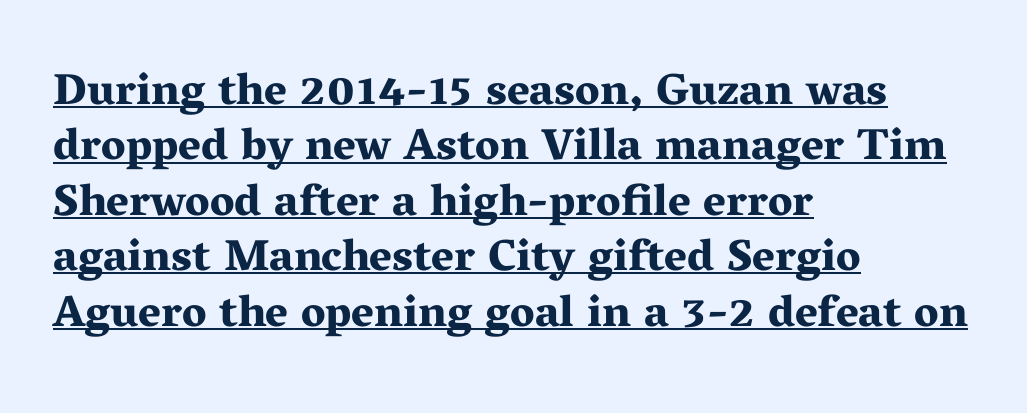
The paragraph has a hard left edge and a soft right edge. You could not count columns in this text — the font is proportionally spaced. Nothing unusual about the tracking: characters are spaced as the font intends. Unlike italic type, these characters show no tilt at all. Typographically, this falls in the serif category.
